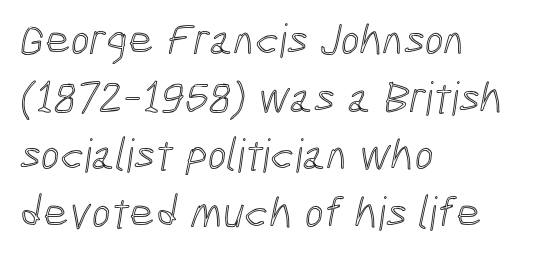
{"width": "condensed", "x_height": "medium", "monospaced": "no", "underline": "no", "align": "left", "line_spacing": "normal", "line_spacing_ratio": 1.28, "letter_spacing": "normal", "letter_spacing_em": 0.0, "glyph_px": 45}
